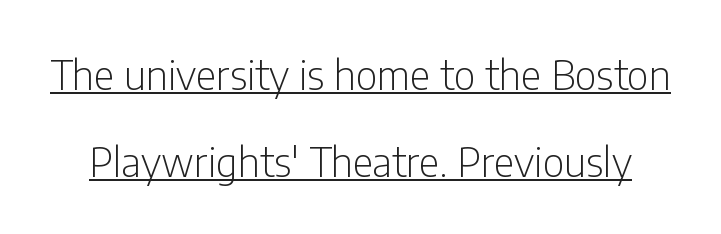
Q: Is the text bold? A: No.
Q: Is the text italic (slanted)? A: No, it is upright.
Q: Is the typeface a serif or a sans-serif typeface? A: Sans-serif.
Q: Is the text underlined? A: Yes.
Q: Is the spacing between letters normal or unusually wide? A: Normal.
Q: Is the spacing between lines tight, normal or loose? A: Loose.
Q: Width (condensed, normal, or wide)? A: Condensed.
Q: Stroke contrast? A: Low.
Q: x-height? A: Medium.
Q: Monospaced? A: No.
